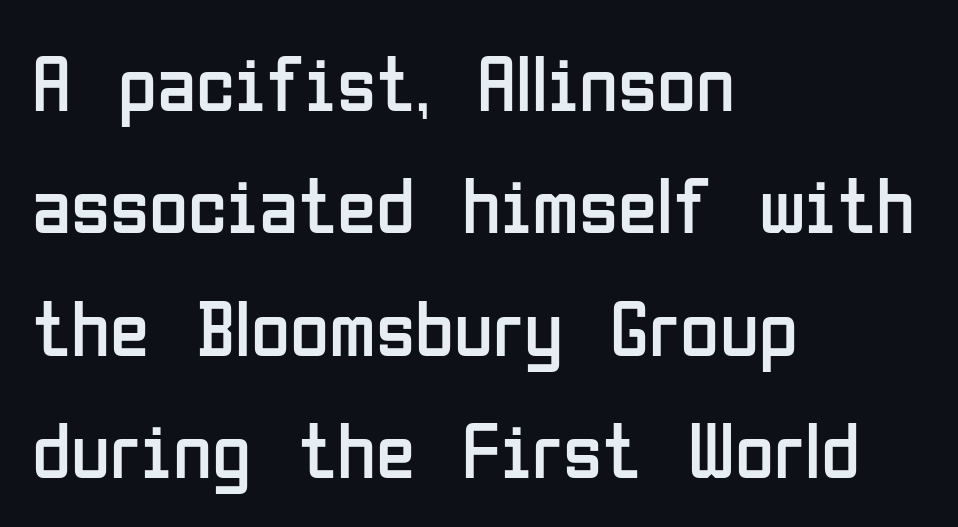
The image shows 80 px regular-weight, condensed sans-serif type, upright; set left-aligned, normal line spacing (1.53x), normal letter spacing, not underlined; low stroke contrast and a medium x-height.
